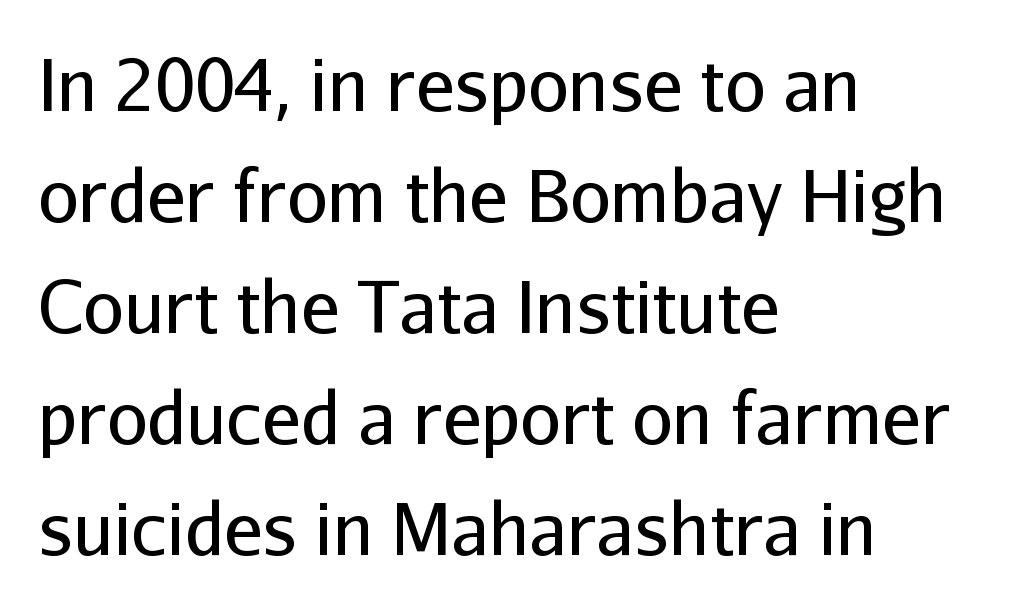
The image shows 72 px regular-weight sans-serif type, upright; set left-aligned, normal line spacing (1.54x), normal letter spacing, not underlined; low stroke contrast and a medium x-height.
